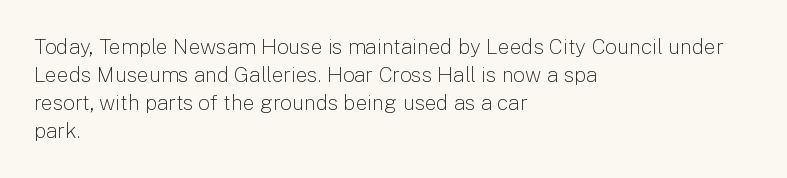
Q: Is the text bold? A: No.
Q: Is the text italic (slanted)? A: No, it is upright.
Q: Is the text underlined? A: No.
Q: How is the paragraph aligned? A: Left-aligned.
Q: Is the spacing between letters normal or unusually wide? A: Normal.
Q: Is the spacing between lines tight, normal or loose? A: Normal.
